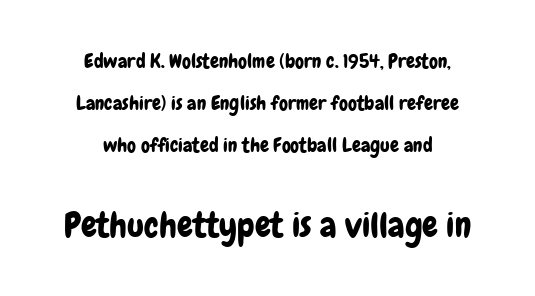
The image shows 35 px condensed sans-serif type, upright; set centered, loose line spacing (2.1x), normal letter spacing, not underlined; the second (bottom) block is 1.75x larger; low stroke contrast and a medium x-height.
